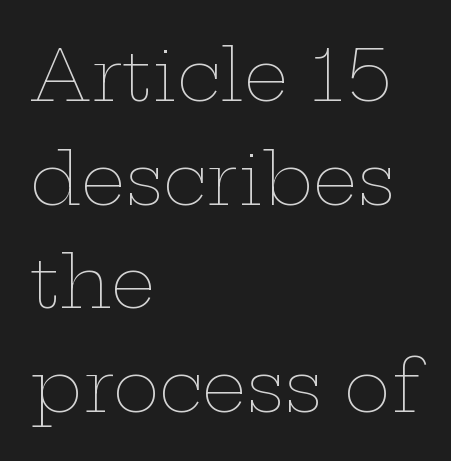
The image shows 71 px thin, wide type, upright; set left-aligned, normal line spacing (1.46x), normal letter spacing, not underlined; low stroke contrast and a medium x-height.
